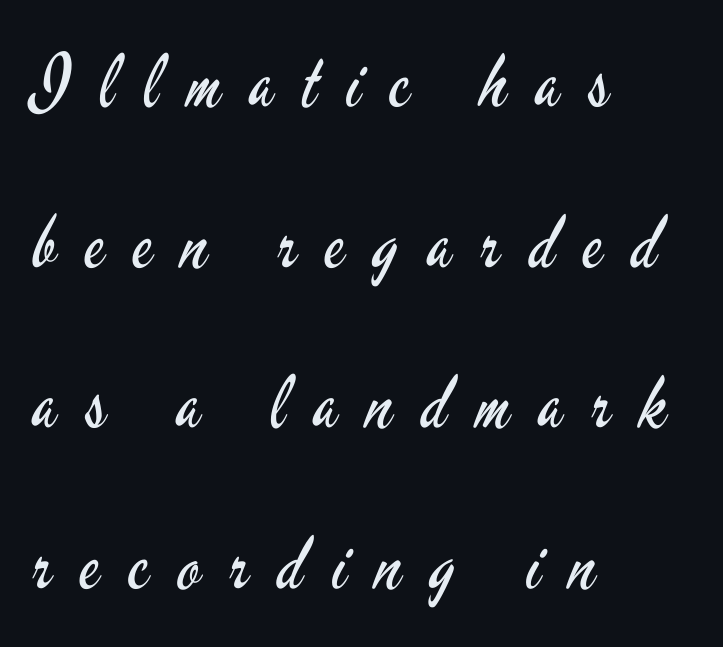
{"serif": "no", "bold": "no", "weight": "regular", "width": "condensed", "stroke_contrast": "low", "x_height": "small", "monospaced": "no", "underline": "no", "align": "left", "line_spacing": "loose", "line_spacing_ratio": 2.2, "letter_spacing": "wide", "letter_spacing_em": 0.4, "glyph_px": 73}
